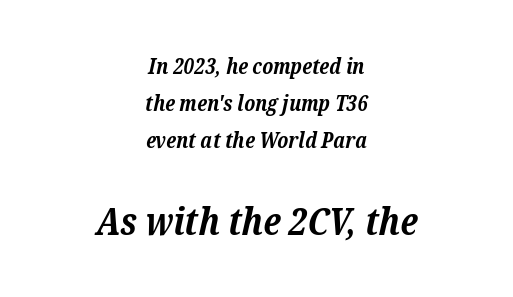
One glance says typical: line gaps are just what's usual. Characters are canted at an angle relative to the baseline's perpendicular. A typesetter would label this face a serif. Reading down the block, each line starts at a different indent, mirrored at its end. You could not count columns in this text — the font is proportionally spaced. How heavy is the stroke? Heavy — this is a bold.
